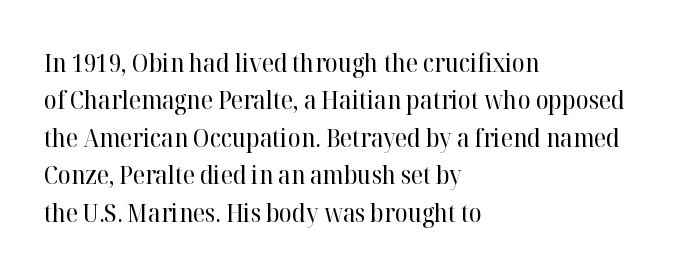
Q: Is the text bold? A: No.
Q: Is the text italic (slanted)? A: No, it is upright.
Q: Is the text underlined? A: No.
Q: How is the paragraph aligned? A: Left-aligned.
Q: Is the spacing between letters normal or unusually wide? A: Normal.
Q: Is the spacing between lines tight, normal or loose? A: Normal.
